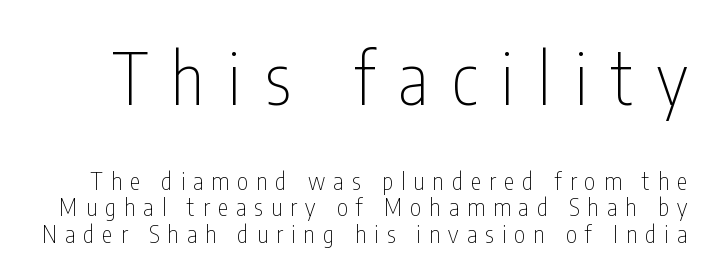
Look at the bottom of the vertical strokes: they stop flat, with no serifs. Character size in the leading block exceeds that of the trailing block. Here the glyphs are tracked loosely, breaking word shapes into spaced letters. The gap between lines stays unmarked. Posture: straight, roman, zero tilt. The designer dialed line spacing down below the default.
